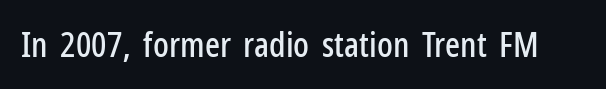
Q: Is the text italic (slanted)? A: No, it is upright.
Q: Is the typeface a serif or a sans-serif typeface? A: Sans-serif.
Q: Is the text underlined? A: No.
Q: Is the spacing between letters normal or unusually wide? A: Normal.
Q: Width (condensed, normal, or wide)? A: Condensed.
Q: Stroke contrast? A: Low.
Q: x-height? A: Medium.
Q: Monospaced? A: No.
